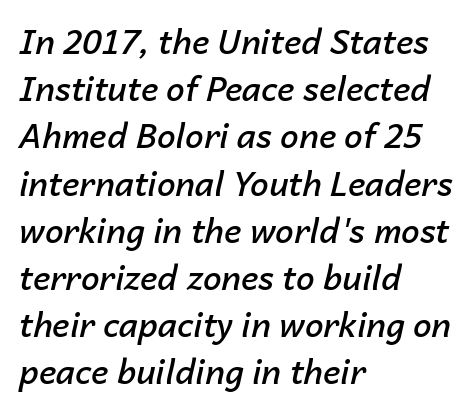
Check the space under the baseline: it is left empty. The letters advance in unequal steps, a hallmark of proportional type. Casual observation: everything's shoved over to the left. The sample has been set in demibold, a notch under bold. Default kerning and tracking; the words read as compact shapes.
